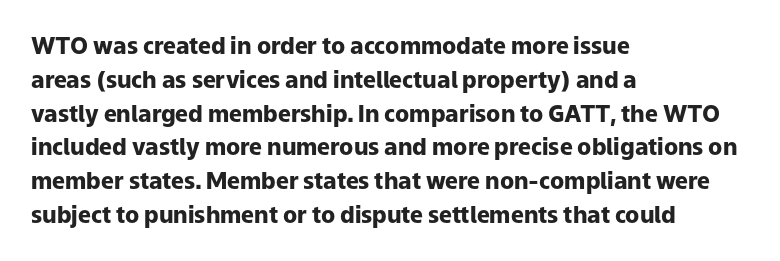
Q: Is the text bold? A: Yes.
Q: Is the text italic (slanted)? A: No, it is upright.
Q: Is the text underlined? A: No.
Q: How is the paragraph aligned? A: Left-aligned.
Q: Is the spacing between letters normal or unusually wide? A: Normal.
Q: Is the spacing between lines tight, normal or loose? A: Normal.
